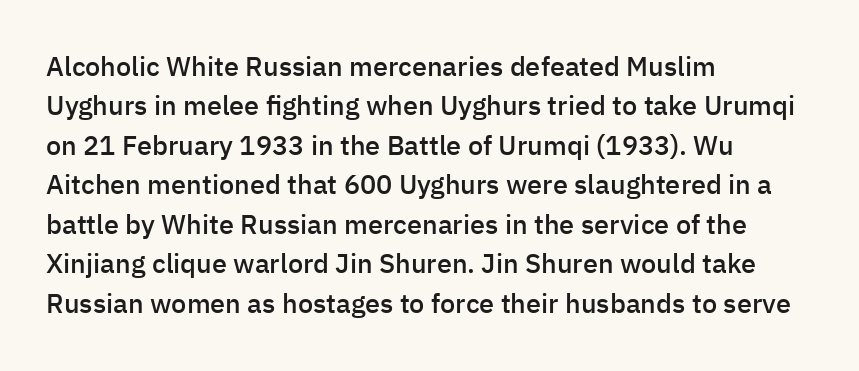
The line texture is even and compact thanks to regular tracking. The vertical gap from one line to the next is medium. It's the straight-up-and-down kind of type. I'd describe the lettering as semibold — firm but not a full bold. Layout note: lines flush left. Words float on clear page, feet unadorned.
